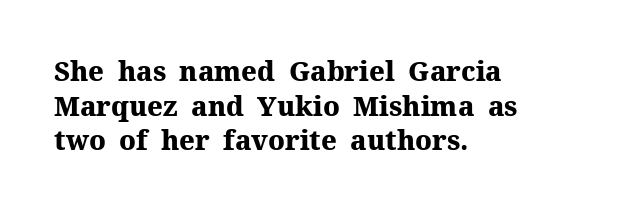
The image shows 27 px bold type, upright; set left-aligned, normal line spacing (1.28x), normal letter spacing, not underlined.
